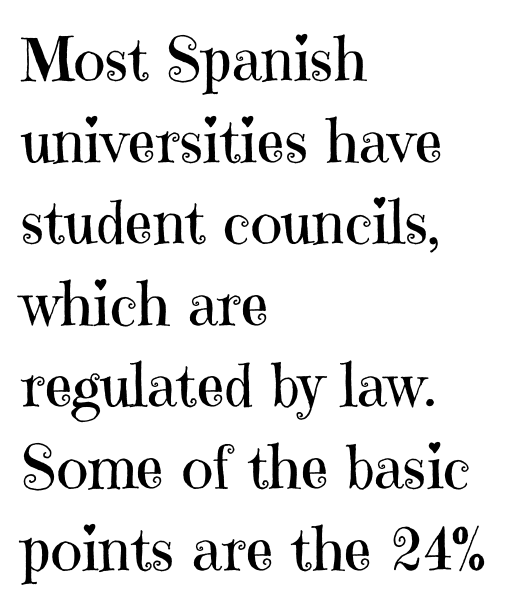
{"serif": "yes", "italic": "no", "bold": "no", "weight": "regular", "width": "normal", "stroke_contrast": "high", "x_height": "medium", "monospaced": "no", "underline": "no", "align": "left", "line_spacing": "normal", "line_spacing_ratio": 1.36, "letter_spacing": "normal", "letter_spacing_em": 0.0, "glyph_px": 60}
